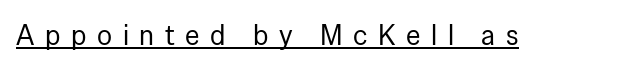
The image shows 28 px regular-weight sans-serif type, upright; set unusually wide letter spacing (+0.38 em), underlined; low stroke contrast and a medium x-height.
